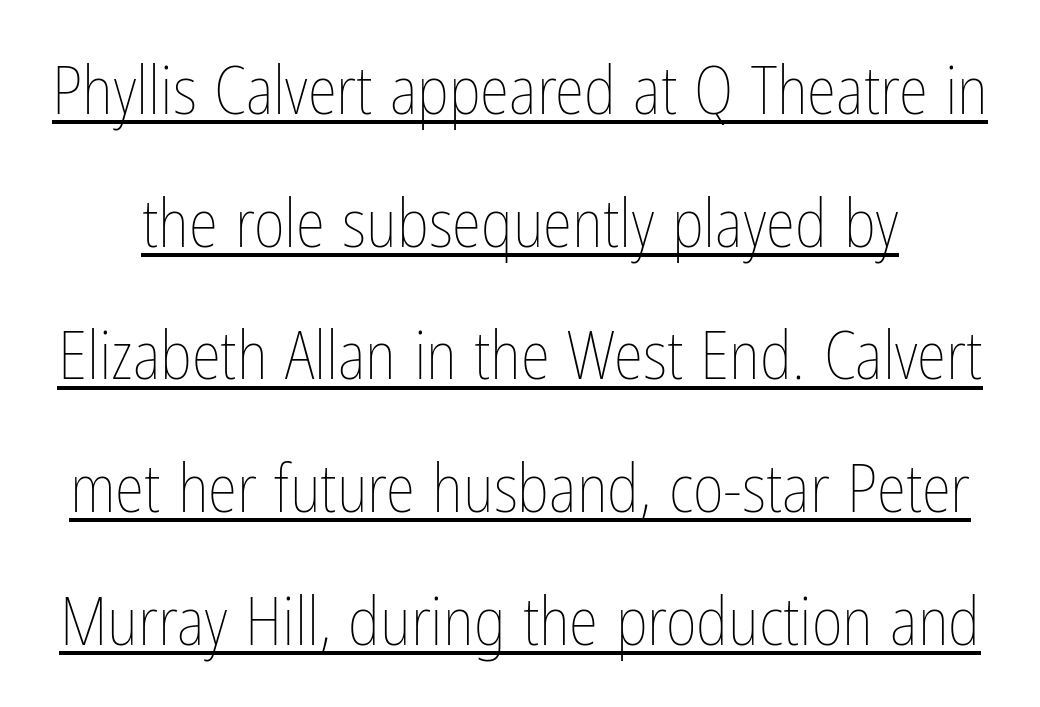
Q: Is the text bold? A: No.
Q: Is the text italic (slanted)? A: No, it is upright.
Q: Is the text underlined? A: Yes.
Q: Is the spacing between letters normal or unusually wide? A: Normal.
Q: Is the spacing between lines tight, normal or loose? A: Loose.
Q: Width (condensed, normal, or wide)? A: Condensed.
Q: Stroke contrast? A: Low.
Q: x-height? A: Medium.
Q: Monospaced? A: No.
